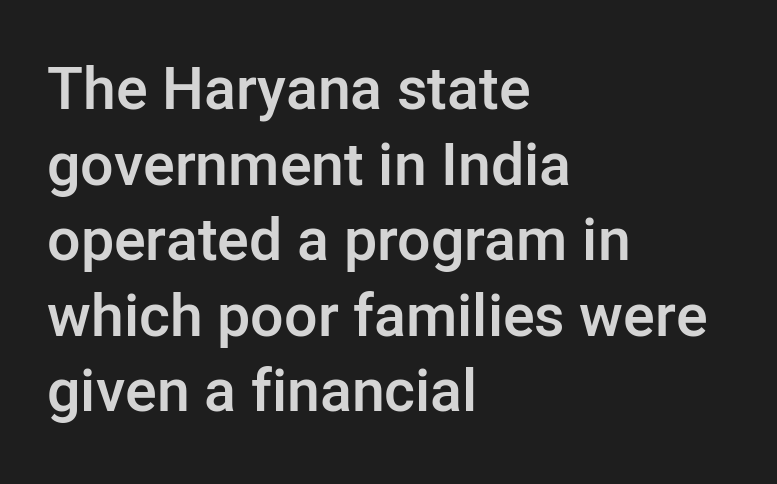
The image shows 59 px semibold sans-serif type, upright; set left-aligned, normal line spacing (1.28x), normal letter spacing, not underlined; low stroke contrast and a medium x-height.
